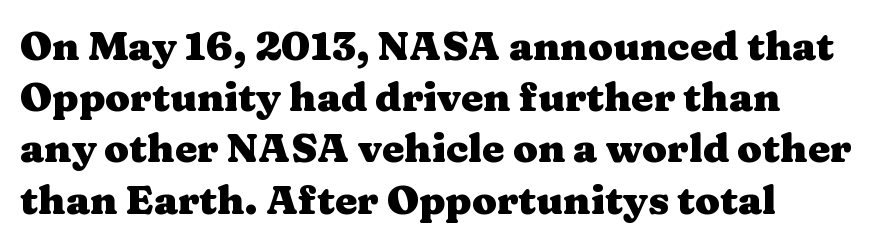
{"serif": "yes", "italic": "no", "bold": "yes", "weight": "heavy", "width": "wide", "stroke_contrast": "medium", "x_height": "medium", "monospaced": "no", "underline": "no", "line_spacing": "normal", "line_spacing_ratio": 1.28, "letter_spacing": "normal", "letter_spacing_em": 0.0, "glyph_px": 40}
